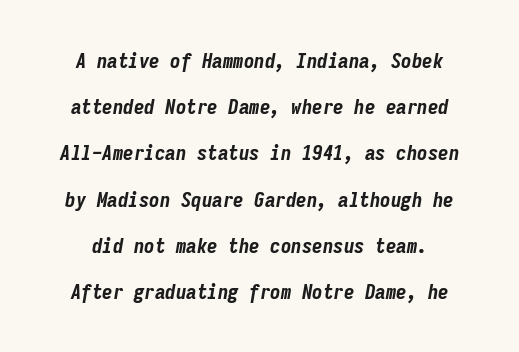
Q: Is the text bold? A: Yes.
Q: Is the text italic (slanted)? A: Yes, it leans right by about 9 degrees.
Q: Is the text underlined? A: No.
Q: Is the spacing between letters normal or unusually wide? A: Normal.
Q: Is the spacing between lines tight, normal or loose? A: Loose.
